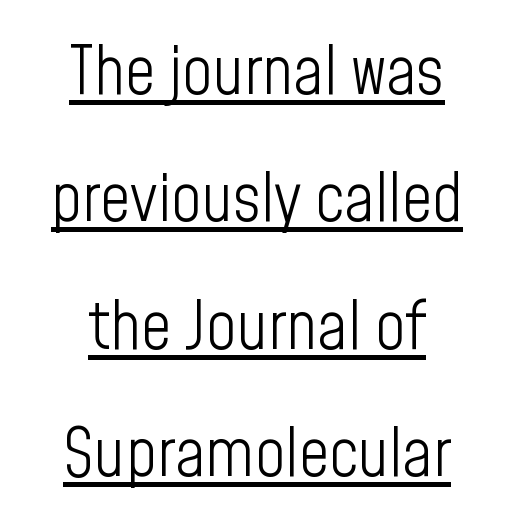
The image shows 66 px light, condensed sans-serif type, upright; set centered, loose line spacing (1.93x), normal letter spacing, underlined; low stroke contrast and a medium x-height.
